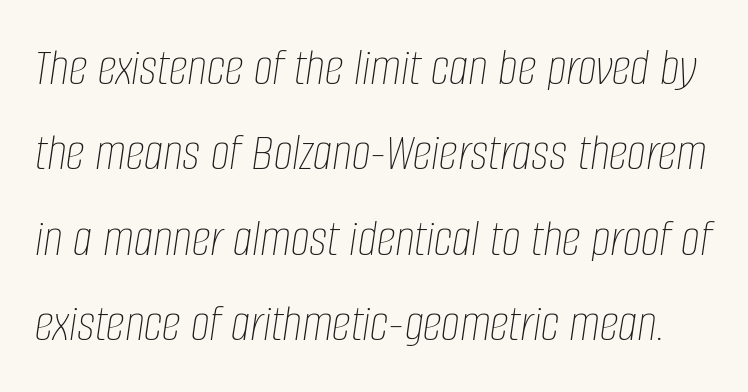
The image shows 54 px thin, condensed type, italic (leaning right); set normal line spacing (1.58x), normal letter spacing, not underlined; low stroke contrast and a large x-height.
